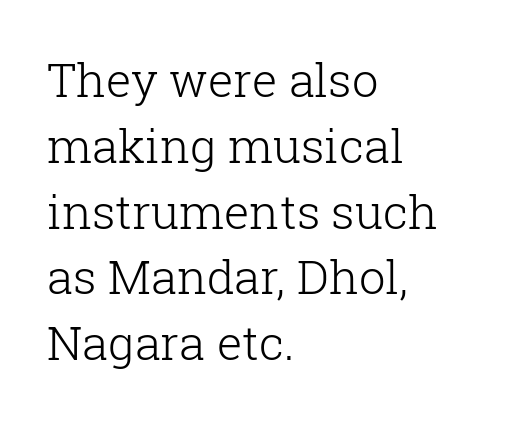
The image shows 47 px light serif type, upright; set left-aligned, normal line spacing (1.4x), normal letter spacing, not underlined; low stroke contrast and a medium x-height.
